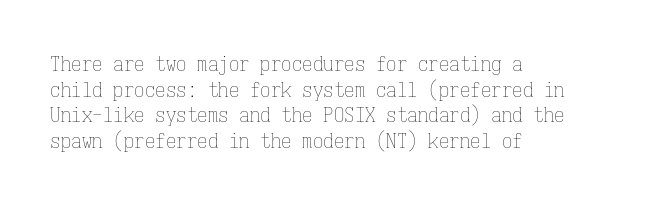
{"italic": "no", "bold": "no", "underline": "no", "align": "left", "line_spacing_ratio": 1.22, "letter_spacing": "normal", "letter_spacing_em": 0.0, "glyph_px": 21}
